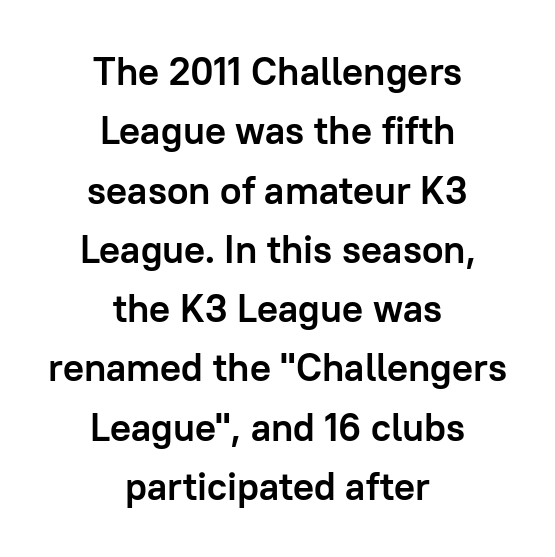
{"serif": "no", "italic": "no", "bold": "yes", "weight": "semibold", "width": "normal", "stroke_contrast": "low", "x_height": "medium", "monospaced": "no", "underline": "no", "align": "center", "line_spacing": "normal", "line_spacing_ratio": 1.52, "letter_spacing": "normal", "letter_spacing_em": 0.0, "glyph_px": 39}
